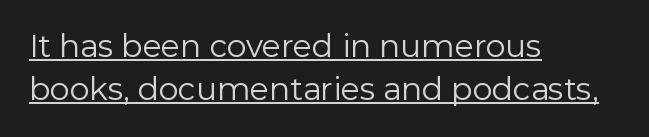
The letters advance in unequal steps, a hallmark of proportional type. These glyphs show unthickened strokes, regular width or finer. Nothing sits at the stroke ends, so this counts as sans-serif. Left-aligned paragraph, ragged on the right. Is the letter spacing exaggerated? No — it looks like the ordinary default. Every character sits straight up, as roman type does.
